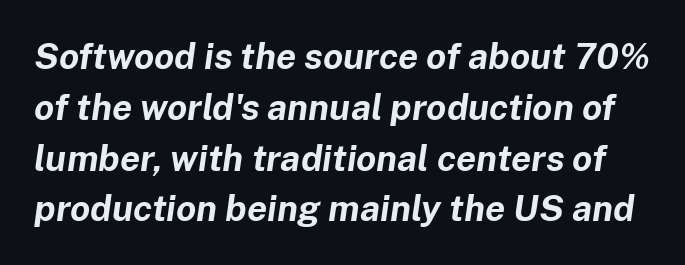
Here the designer chose a conventional face with non-uniform glyph widths. Chunky letters — that's bold for sure. Style check: oblique. Does the leading feel generous? No, just average. How are the letters spaced? Ordinarily, with no added tracking.
